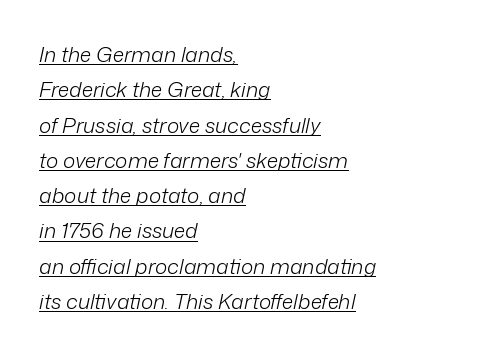
Q: Is the text bold? A: No.
Q: Is the text italic (slanted)? A: Yes, it leans right by about 12 degrees.
Q: Is the text underlined? A: Yes.
Q: How is the paragraph aligned? A: Left-aligned.
Q: Is the spacing between letters normal or unusually wide? A: Normal.
Q: Is the spacing between lines tight, normal or loose? A: Normal.
